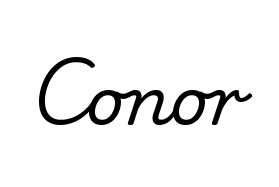
The image shows 66 px serif type; set normal letter spacing, not underlined; medium stroke contrast and a small x-height.
